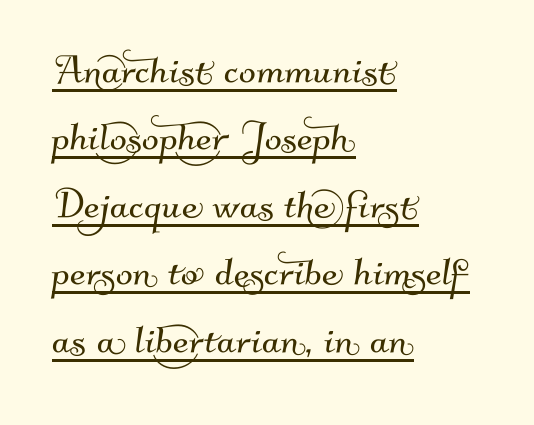
Evenly set lines give the paragraph a standard silhouette. Layout note: lines flush left. Caption: standard tracking, unaltered. Somebody hit Ctrl+U on this one — the words are underlined. A sans-serif font was chosen for this passage. You could not count columns in this text — the font is proportionally spaced.
